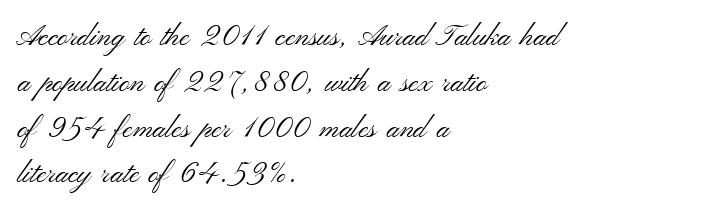
In terms of leading, this rendering sits right in the middle. Beneath every word, the page is bare. Look at the tracking — it's just the regular setting, nothing added. A classic flush-left, rag-right setting is used for this passage. Does the type have serifs? No, each stem ends abruptly.
